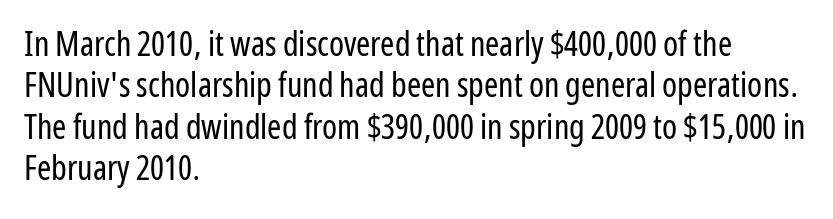
{"serif": "no", "italic": "no", "bold": "no", "weight": "regular", "width": "condensed", "stroke_contrast": "low", "x_height": "medium", "monospaced": "no", "underline": "no", "align": "left", "line_spacing_ratio": 1.22, "letter_spacing": "normal", "letter_spacing_em": 0.0, "glyph_px": 34}
